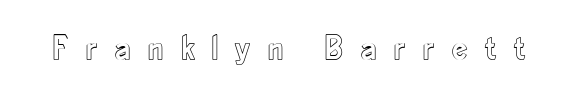
{"italic": "no", "width": "condensed", "x_height": "small", "monospaced": "no", "underline": "no", "letter_spacing": "wide", "letter_spacing_em": 0.49, "glyph_px": 35}
